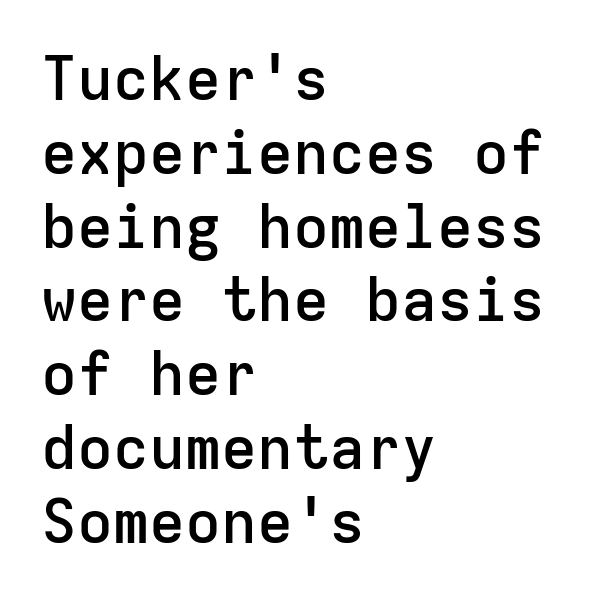
The image shows 60 px semibold sans-serif type, upright, monospaced; set left-aligned, line spacing 1.23x, normal letter spacing, not underlined; low stroke contrast and a medium x-height.
